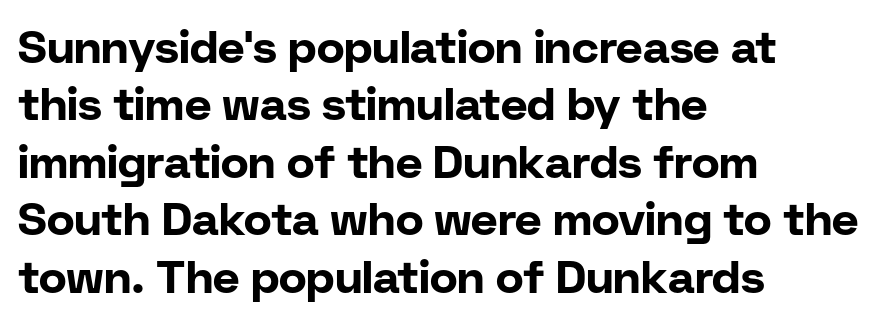
{"serif": "no", "italic": "no", "bold": "yes", "weight": "bold", "width": "normal", "stroke_contrast": "low", "x_height": "medium", "monospaced": "no", "underline": "no", "align": "left", "line_spacing": "normal", "line_spacing_ratio": 1.25, "letter_spacing": "normal", "letter_spacing_em": 0.0, "glyph_px": 46}
